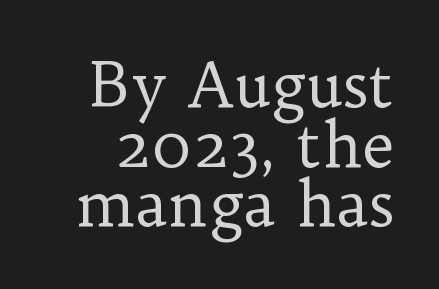
{"serif": "yes", "italic": "no", "bold": "no", "weight": "regular", "width": "normal", "stroke_contrast": "low", "x_height": "medium", "monospaced": "no", "underline": "no", "line_spacing": "tight", "line_spacing_ratio": 0.96, "letter_spacing": "normal", "letter_spacing_em": 0.0, "glyph_px": 62}
